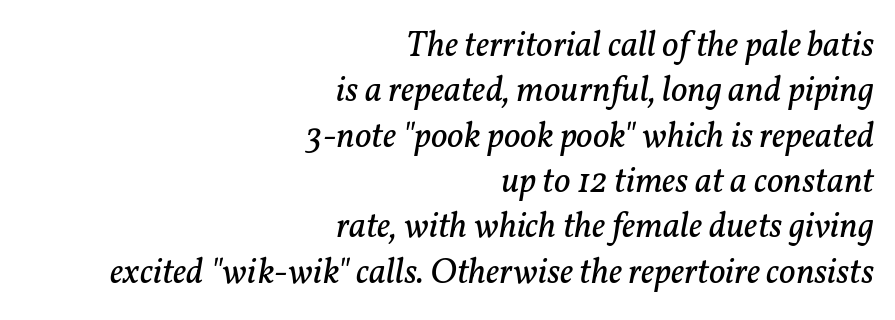
Q: Is the text bold? A: No.
Q: Is the text italic (slanted)? A: Yes, it leans right by about 11 degrees.
Q: Is the typeface a serif or a sans-serif typeface? A: Serif.
Q: Is the text underlined? A: No.
Q: How is the paragraph aligned? A: Right-aligned.
Q: Is the spacing between letters normal or unusually wide? A: Normal.
Q: Is the spacing between lines tight, normal or loose? A: Normal.
Q: Width (condensed, normal, or wide)? A: Normal.
Q: Stroke contrast? A: Low.
Q: x-height? A: Medium.
Q: Monospaced? A: No.
